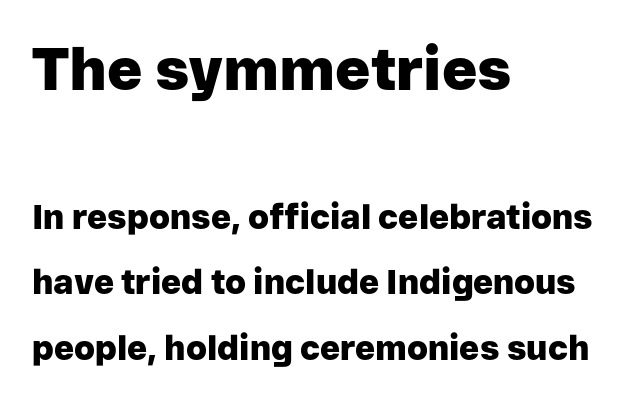
Q: Is the text bold? A: Yes.
Q: Is the text italic (slanted)? A: No, it is upright.
Q: Is the typeface a serif or a sans-serif typeface? A: Sans-serif.
Q: Is the text underlined? A: No.
Q: How is the paragraph aligned? A: Left-aligned.
Q: Is the spacing between letters normal or unusually wide? A: Normal.
Q: Is the spacing between lines tight, normal or loose? A: Loose.
Q: Which block of text is set in a larger size, the first (top) or the second (bottom)? A: The first (top) one.
Q: Width (condensed, normal, or wide)? A: Normal.
Q: Stroke contrast? A: Low.
Q: x-height? A: Medium.
Q: Monospaced? A: No.
